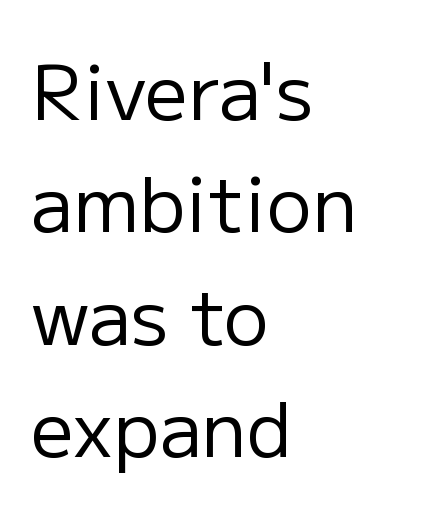
{"serif": "no", "italic": "no", "bold": "no", "weight": "regular", "width": "normal", "stroke_contrast": "low", "x_height": "medium", "monospaced": "no", "underline": "no", "align": "left", "line_spacing": "normal", "line_spacing_ratio": 1.48, "letter_spacing": "normal", "letter_spacing_em": 0.0, "glyph_px": 76}
